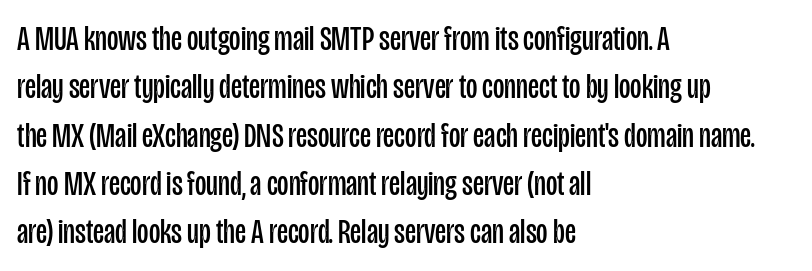
Nothing unusual about the tracking: characters are spaced as the font intends. Style check: upright. The area under the type is left untouched. The rendering uses natural spacing where letterforms have individual widths. Each stroke keeps to a modest, everyday thickness or less.
